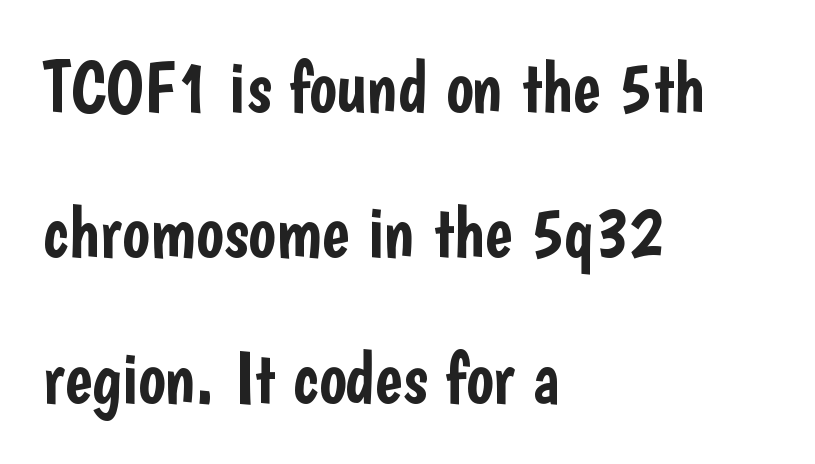
In terms of leading, this rendering errs on the spacious side. Type style note: lacks serifs. Characters follow at the spacing the type designer built in. The lettering holds an erect, upright posture throughout. Glance below the letters and you will spot only blank space. The text block is weighted toward the left margin, trailing off unevenly rightward.
